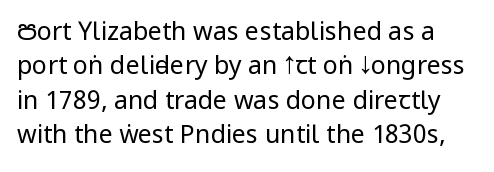
{"italic": "no", "bold": "no", "underline": "no", "line_spacing": "normal", "line_spacing_ratio": 1.38, "letter_spacing": "normal", "letter_spacing_em": 0.0, "glyph_px": 25}
